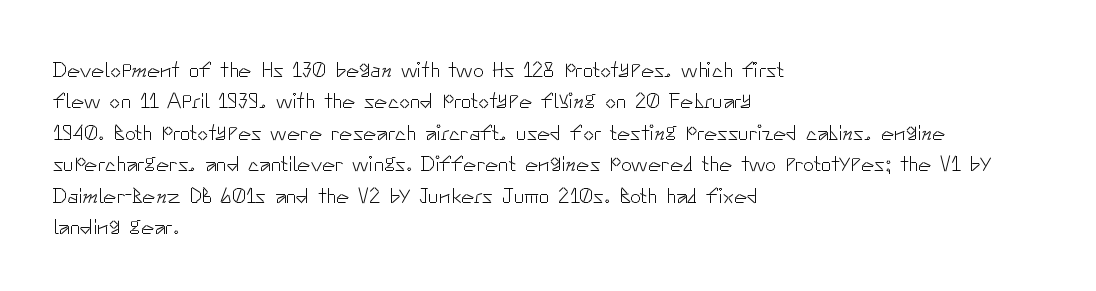
Q: Is the text bold? A: No.
Q: Is the text italic (slanted)? A: No, it is upright.
Q: Is the text underlined? A: No.
Q: How is the paragraph aligned? A: Left-aligned.
Q: Is the spacing between letters normal or unusually wide? A: Normal.
Q: Is the spacing between lines tight, normal or loose? A: Normal.
